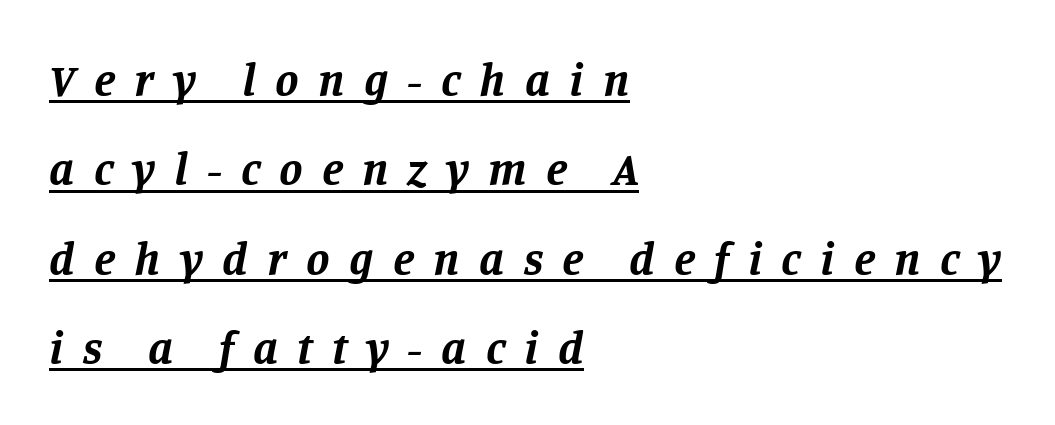
This is serif lettering, the kind often seen in printed books. The rendering uses a bold face; every stroke is thick and dark. Underlining? Definitely there. Horizontal alignment here is leftward, the default for most running prose.
